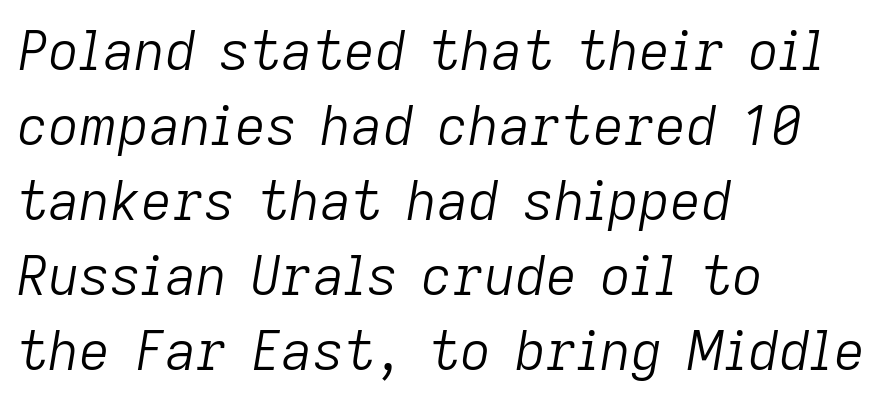
Just letters on the line, the space beneath them empty. Reading down the column, the eye jumps a familiar distance to each next line. The horizontal fit of the characters is conventional and even. Style check: oblique.
